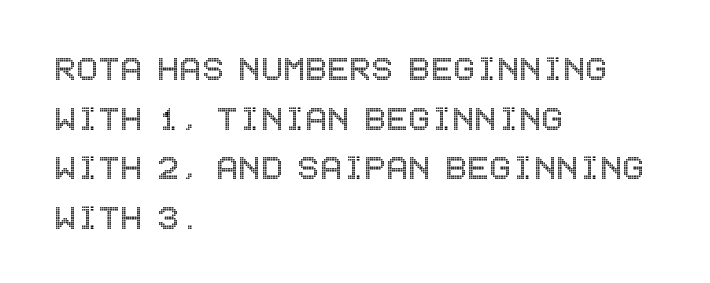
Q: Is the text italic (slanted)? A: No, it is upright.
Q: Is the text underlined? A: No.
Q: How is the paragraph aligned? A: Left-aligned.
Q: Is the spacing between letters normal or unusually wide? A: Normal.
Q: Width (condensed, normal, or wide)? A: Condensed.
Q: x-height? A: Large.
